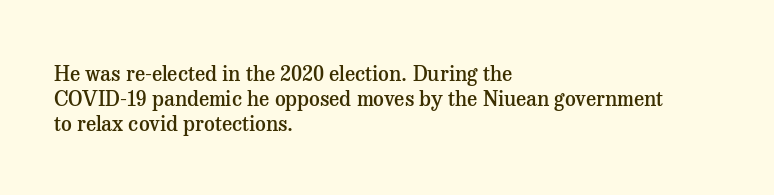
{"italic": "no", "bold": "semi", "underline": "no", "align": "left", "line_spacing_ratio": 1.2, "letter_spacing": "normal", "letter_spacing_em": 0.0, "glyph_px": 21}
